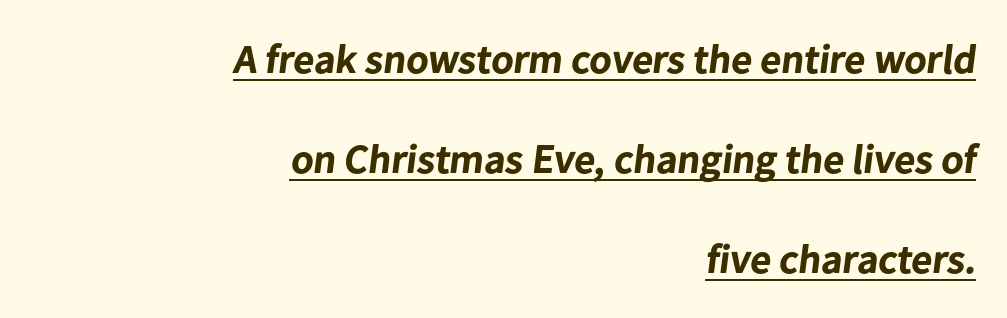
{"serif": "no", "bold": "yes", "weight": "bold", "width": "normal", "stroke_contrast": "low", "x_height": "medium", "monospaced": "no", "underline": "yes", "align": "right", "line_spacing": "loose", "line_spacing_ratio": 2.44, "letter_spacing": "normal", "letter_spacing_em": 0.0, "glyph_px": 41}
